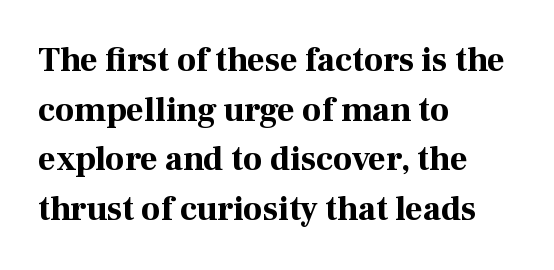
The image shows 34 px bold serif type, upright; set left-aligned, normal line spacing (1.46x), normal letter spacing, not underlined; high stroke contrast and a medium x-height.
